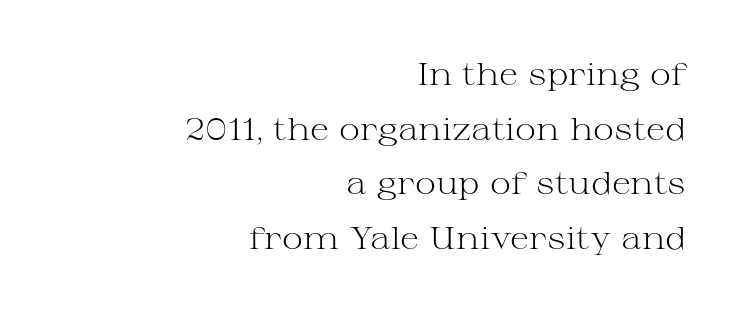
The image shows 32 px light, wide serif type, upright; set right-aligned, line spacing 1.71x, normal letter spacing, not underlined; medium stroke contrast and a medium x-height.
